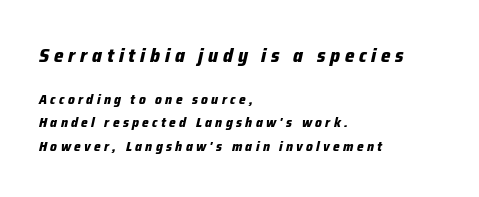
Q: Is the text bold? A: Yes.
Q: Is the text italic (slanted)? A: Yes, it leans right by about 12 degrees.
Q: Is the text underlined? A: No.
Q: How is the paragraph aligned? A: Left-aligned.
Q: Is the spacing between letters normal or unusually wide? A: Unusually wide.
Q: Is the spacing between lines tight, normal or loose? A: Normal.
Q: Which block of text is set in a larger size, the first (top) or the second (bottom)? A: The first (top) one.
